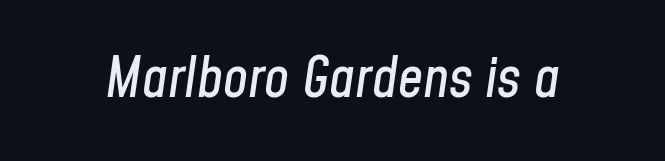
{"italic": "yes", "lean": "right", "slant_degrees": 8, "width": "condensed", "stroke_contrast": "low", "x_height": "medium", "monospaced": "no", "underline": "no", "letter_spacing": "normal", "letter_spacing_em": 0.0, "glyph_px": 56}
